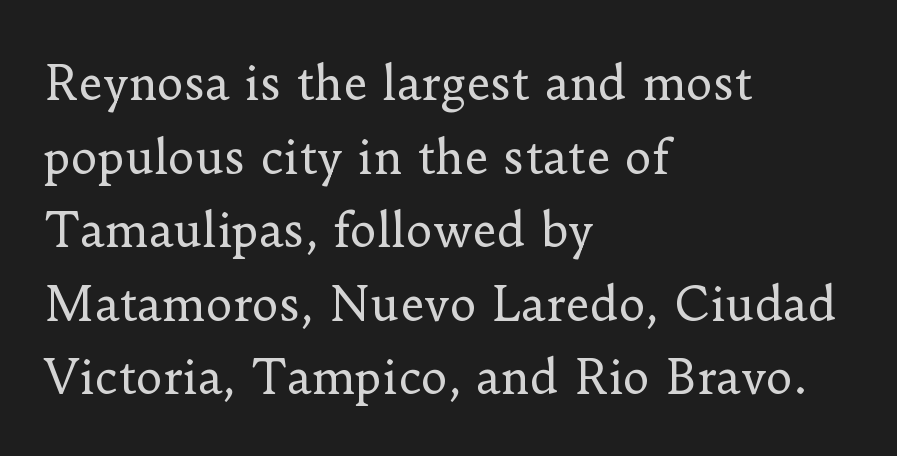
Q: Is the text bold? A: No.
Q: Is the text italic (slanted)? A: No, it is upright.
Q: Is the typeface a serif or a sans-serif typeface? A: Serif.
Q: Is the text underlined? A: No.
Q: How is the paragraph aligned? A: Left-aligned.
Q: Is the spacing between letters normal or unusually wide? A: Normal.
Q: Is the spacing between lines tight, normal or loose? A: Normal.
Q: Width (condensed, normal, or wide)? A: Normal.
Q: Stroke contrast? A: Low.
Q: x-height? A: Small.
Q: Monospaced? A: No.
